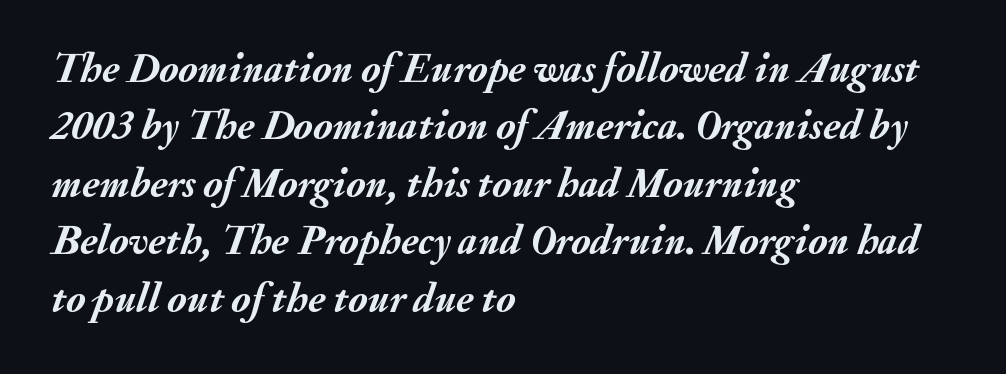
The image shows 41 px semibold type, italic (leaning right); set left-aligned, normal line spacing (1.4x), normal letter spacing, not underlined; medium stroke contrast and a small x-height.
